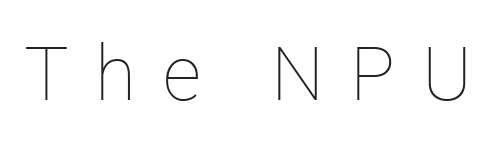
Q: Is the text bold? A: No.
Q: Is the text italic (slanted)? A: No, it is upright.
Q: Is the text underlined? A: No.
Q: Is the spacing between letters normal or unusually wide? A: Unusually wide.
Q: Width (condensed, normal, or wide)? A: Normal.
Q: Stroke contrast? A: Low.
Q: x-height? A: Medium.
Q: Monospaced? A: No.
